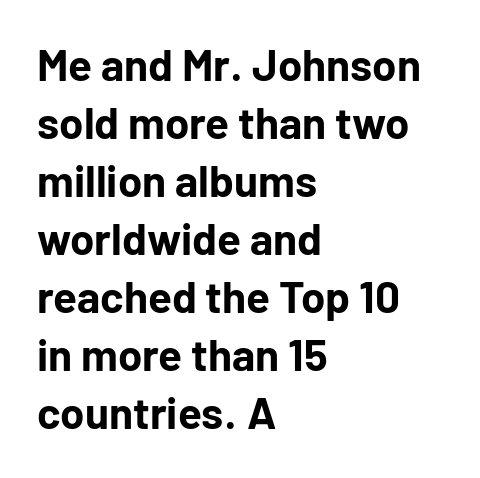
Q: Is the text bold? A: Yes.
Q: Is the text italic (slanted)? A: No, it is upright.
Q: Is the typeface a serif or a sans-serif typeface? A: Sans-serif.
Q: Is the text underlined? A: No.
Q: How is the paragraph aligned? A: Left-aligned.
Q: Is the spacing between letters normal or unusually wide? A: Normal.
Q: Is the spacing between lines tight, normal or loose? A: Normal.
Q: Width (condensed, normal, or wide)? A: Normal.
Q: Stroke contrast? A: Low.
Q: x-height? A: Medium.
Q: Monospaced? A: No.
